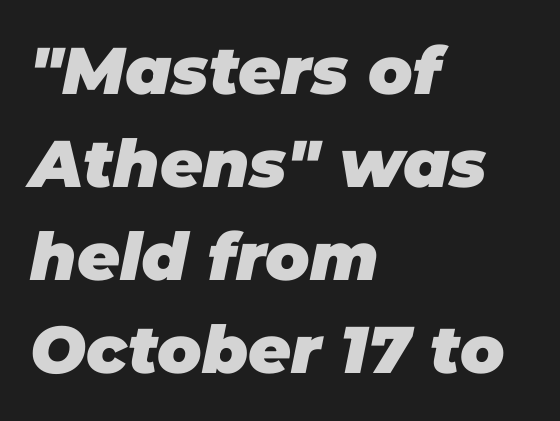
The image shows 66 px heavy type, italic (leaning right); set left-aligned, normal line spacing (1.41x), normal letter spacing, not underlined; low stroke contrast and a large x-height.
